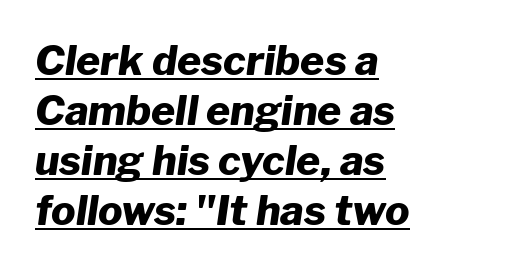
The typesetter chose a ragged-right arrangement here. The passage shown is underscored from start to finish. Tracking value appears to be zero — textbook default spacing. Students, this is bold: see how much ink each stroke carries. Style check: oblique. This sample has the flowing, uneven cadence of proportional lettering.
